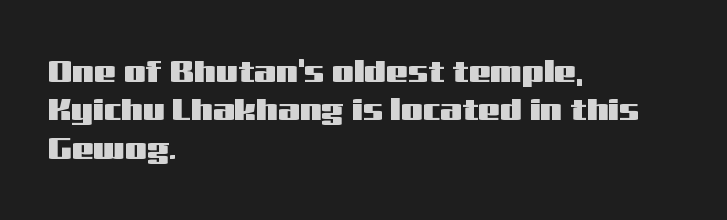
Q: Is the text italic (slanted)? A: No, it is upright.
Q: Is the typeface a serif or a sans-serif typeface? A: Sans-serif.
Q: Is the text underlined? A: No.
Q: How is the paragraph aligned? A: Left-aligned.
Q: Is the spacing between letters normal or unusually wide? A: Normal.
Q: Width (condensed, normal, or wide)? A: Wide.
Q: Stroke contrast? A: Medium.
Q: x-height? A: Medium.
Q: Monospaced? A: No.
